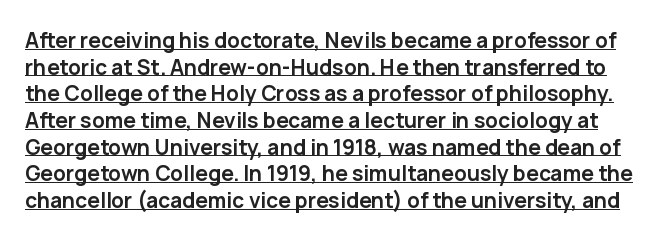
The image shows 21 px bold type, upright; set normal line spacing (1.27x), normal letter spacing, underlined.
